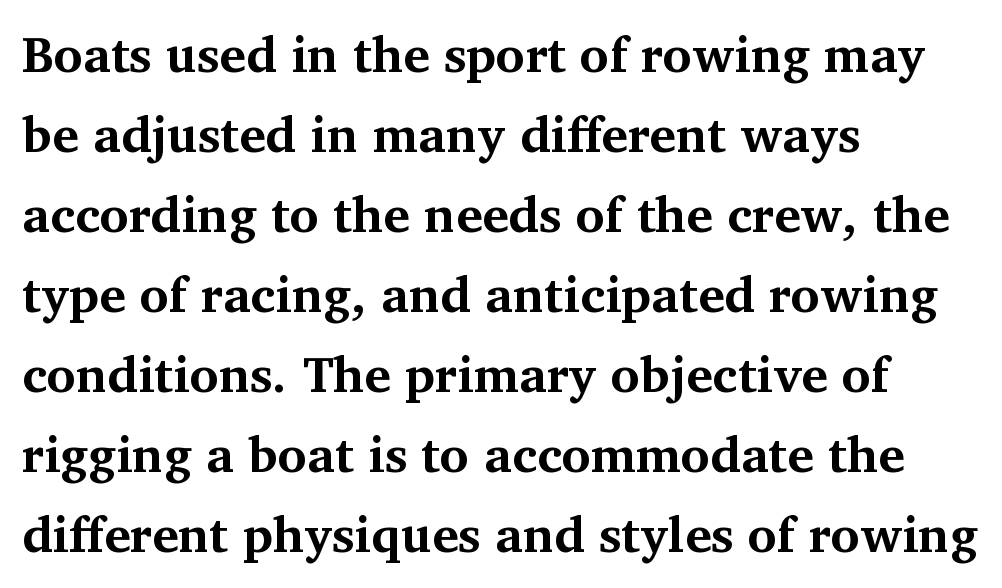
{"serif": "yes", "italic": "no", "bold": "yes", "weight": "bold", "width": "normal", "stroke_contrast": "medium", "x_height": "medium", "monospaced": "no", "underline": "no", "align": "left", "line_spacing": "normal", "line_spacing_ratio": 1.6, "letter_spacing": "normal", "letter_spacing_em": 0.0, "glyph_px": 50}
